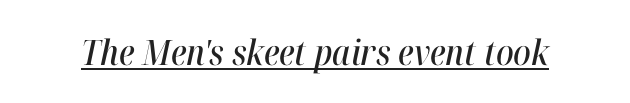
The image shows 35 px condensed type, italic (leaning right); set normal letter spacing, underlined; high stroke contrast and a medium x-height.
